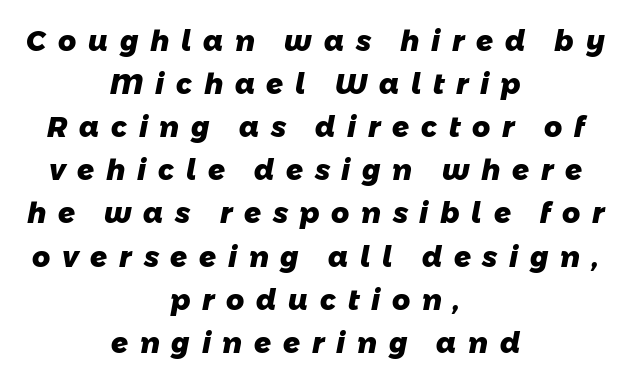
Grotesque or geometric, the face here clearly has no serifs. Look at the stroke-to-counter ratio: heavy, a bold. A typesetter would call this proportional, since set widths differ per character. Descenders are the only things crossing below the line. The rendering positions every line midway between the sides.
